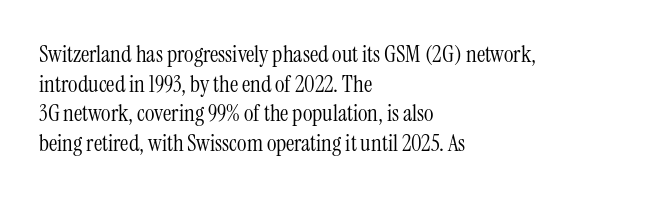
The image shows 23 px text type, upright; set left-aligned, normal line spacing (1.29x), normal letter spacing, not underlined.
